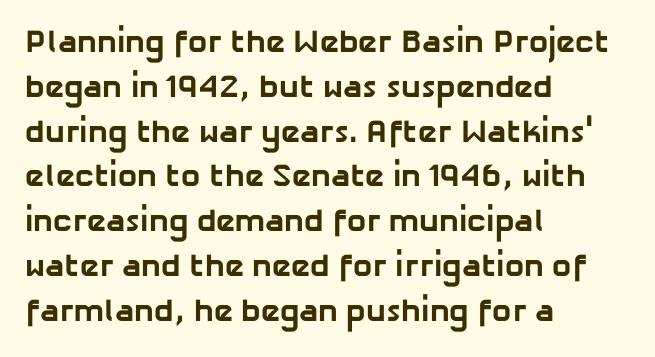
The image shows 32 px bold sans-serif type; set left-aligned, normal line spacing (1.4x), normal letter spacing, not underlined; low stroke contrast and a medium x-height.
